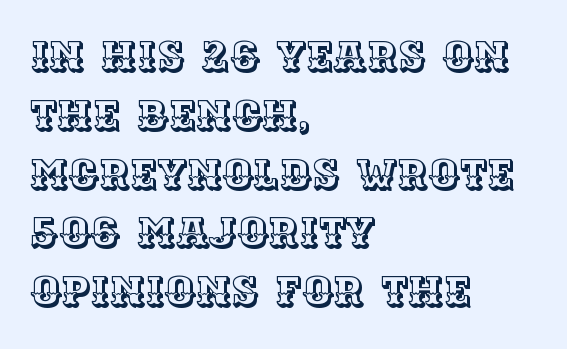
{"italic": "no", "width": "normal", "x_height": "large", "monospaced": "no", "underline": "no", "align": "left", "line_spacing": "normal", "line_spacing_ratio": 1.4, "letter_spacing": "normal", "letter_spacing_em": 0.0, "glyph_px": 42}
